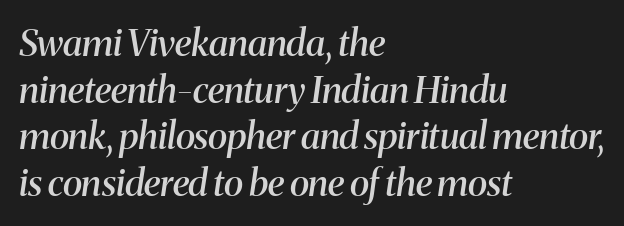
Students, note that the glyphs here touch the page at normal intervals. Typeset ragged right — the left edge is the straight one. Each letter keeps its own natural width here, so spacing adapts to shape. Type without underlining.
